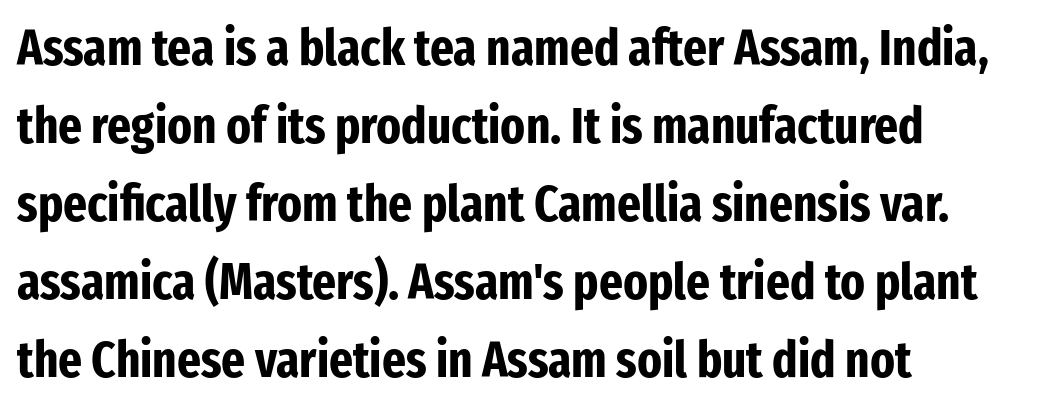
Notice how descenders clear the ascenders below comfortably — that's standard leading. In terms of weight, the rendering is a true, heavy bold. This sample uses an upright cut, with every glyph sitting square on the baseline. I'd call this a sans setting — the letters go barefoot.
